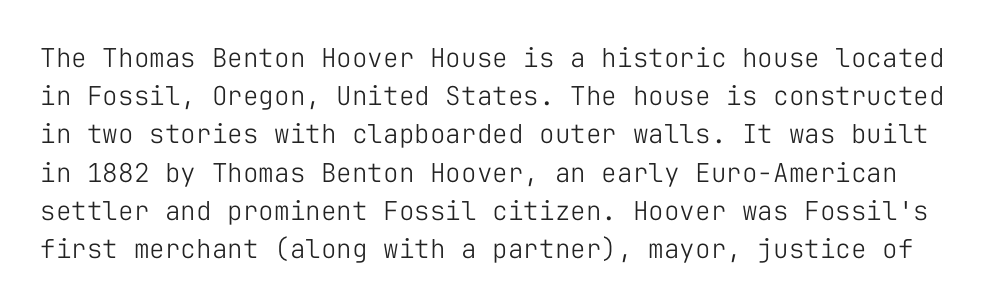
The image shows 26 px text type, upright; set normal line spacing (1.47x), normal letter spacing, not underlined.
